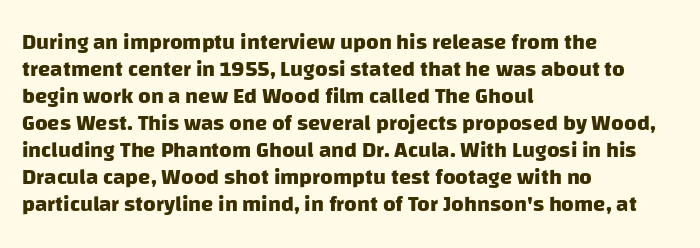
{"bold": "yes", "underline": "no", "align": "left", "line_spacing_ratio": 1.23, "letter_spacing": "normal", "letter_spacing_em": 0.0, "glyph_px": 22}
